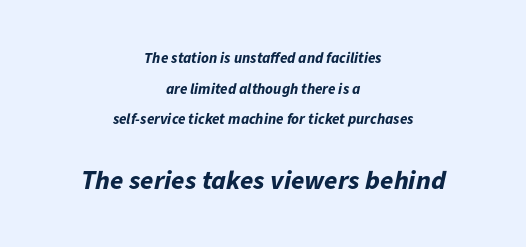
{"italic": "yes", "lean": "right", "slant_degrees": 11, "bold": "yes", "underline": "no", "align": "center", "line_spacing": "loose", "line_spacing_ratio": 2.05, "letter_spacing": "normal", "letter_spacing_em": 0.0, "larger_block": "second", "size_ratio": 1.8, "glyph_px": 27}
